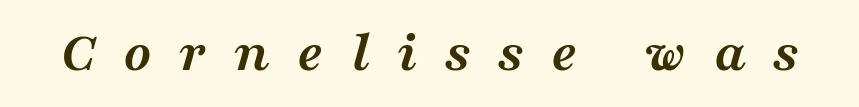
The image shows 58 px semibold, wide serif type, italic (leaning right); set unusually wide letter spacing (+0.47 em), not underlined; medium stroke contrast and a medium x-height.
